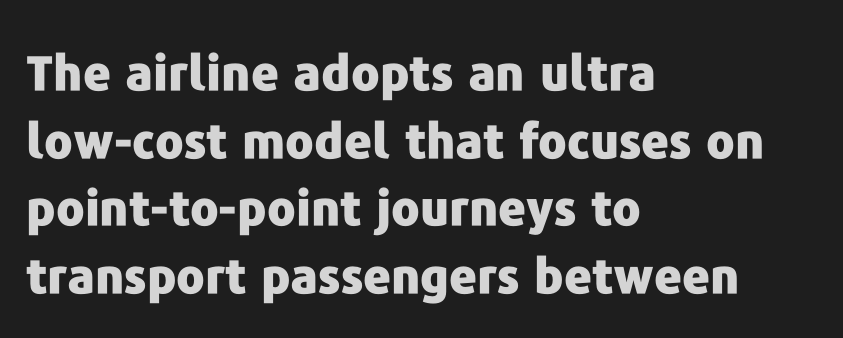
Q: Is the text bold? A: Yes.
Q: Is the text italic (slanted)? A: No, it is upright.
Q: Is the typeface a serif or a sans-serif typeface? A: Sans-serif.
Q: Is the text underlined? A: No.
Q: How is the paragraph aligned? A: Left-aligned.
Q: Is the spacing between letters normal or unusually wide? A: Normal.
Q: Is the spacing between lines tight, normal or loose? A: Normal.
Q: Width (condensed, normal, or wide)? A: Normal.
Q: Stroke contrast? A: Low.
Q: x-height? A: Medium.
Q: Monospaced? A: No.
